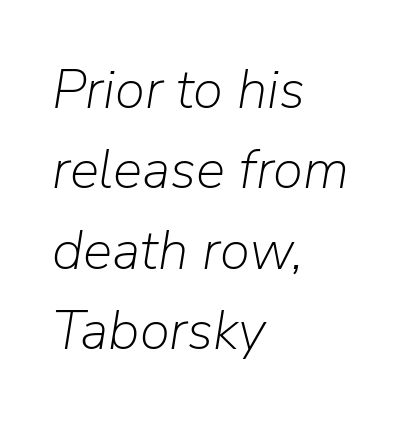
Q: Is the text bold? A: No.
Q: Is the text italic (slanted)? A: Yes, it leans right by about 9 degrees.
Q: Is the text underlined? A: No.
Q: How is the paragraph aligned? A: Left-aligned.
Q: Is the spacing between letters normal or unusually wide? A: Normal.
Q: Is the spacing between lines tight, normal or loose? A: Normal.
Q: Width (condensed, normal, or wide)? A: Normal.
Q: Stroke contrast? A: Low.
Q: x-height? A: Medium.
Q: Monospaced? A: No.
